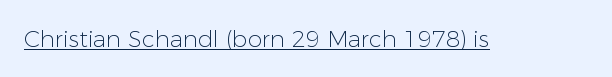
The image shows 23 px text type, upright; set normal letter spacing, underlined.
